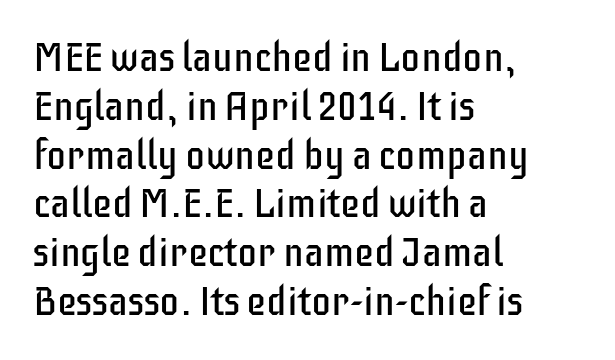
The image shows 40 px regular-weight, condensed sans-serif type, upright; set left-aligned, line spacing 1.22x, normal letter spacing, not underlined; low stroke contrast and a large x-height.
